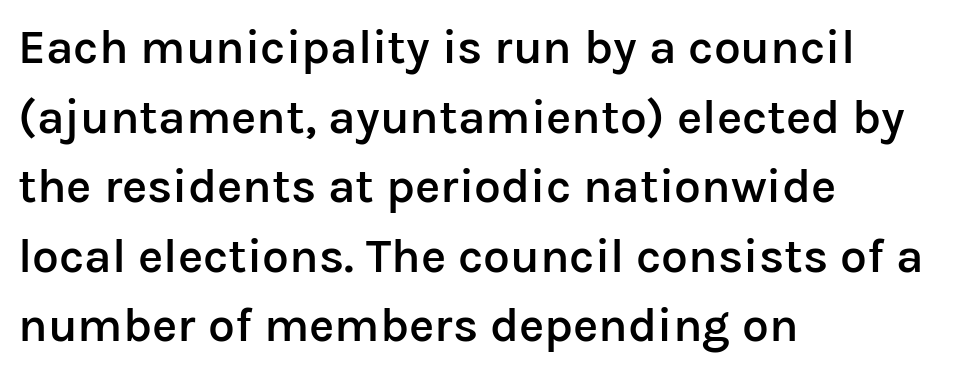
The image shows 48 px semibold sans-serif type, upright; set left-aligned, normal line spacing (1.45x), normal letter spacing, not underlined; low stroke contrast and a medium x-height.
